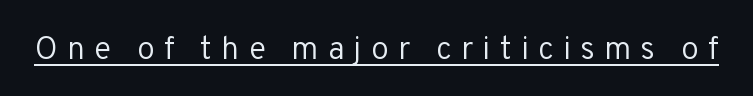
The weight would be labelled regular, book, light, or lighter still. The letters are spread apart with noticeably loose tracking. Quick note: underline on. The lettering stays uniformly vertical, giving the passage a roman look. Looks like regular typesetting: each glyph gets only the width it needs. A typesetter would label this face a sans.
